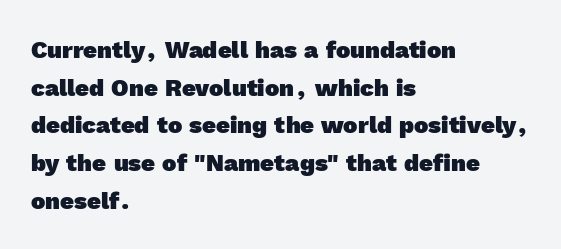
The typesetter chose a ragged-right arrangement here. Heavy, bold letterforms. A normal amount of white space separates one row of letters from the next. A clean baseline with only descenders dipping below it.
